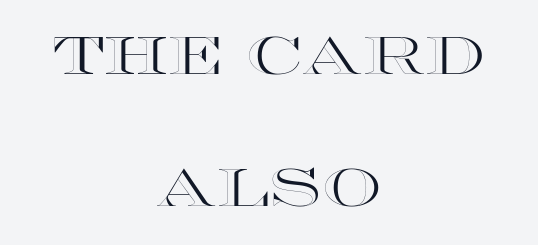
The image shows 53 px wide type, upright; set centered, loose line spacing (2.5x), normal letter spacing, not underlined; a large x-height.
